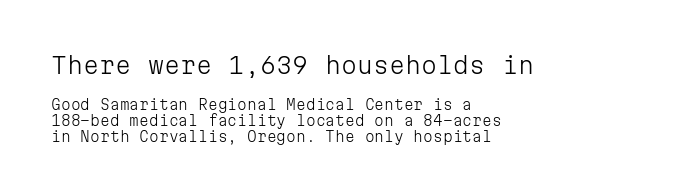
You get the large type first, then a drop to smaller type. Notice how descenders almost collide with the ascenders below — that's tight leading. You can tell it's not italic because the verticals are truly vertical. Unmarked baselines from the first word to the last. Think standard paragraph weight, or any step lighter than that. Caption: standard tracking, unaltered.
